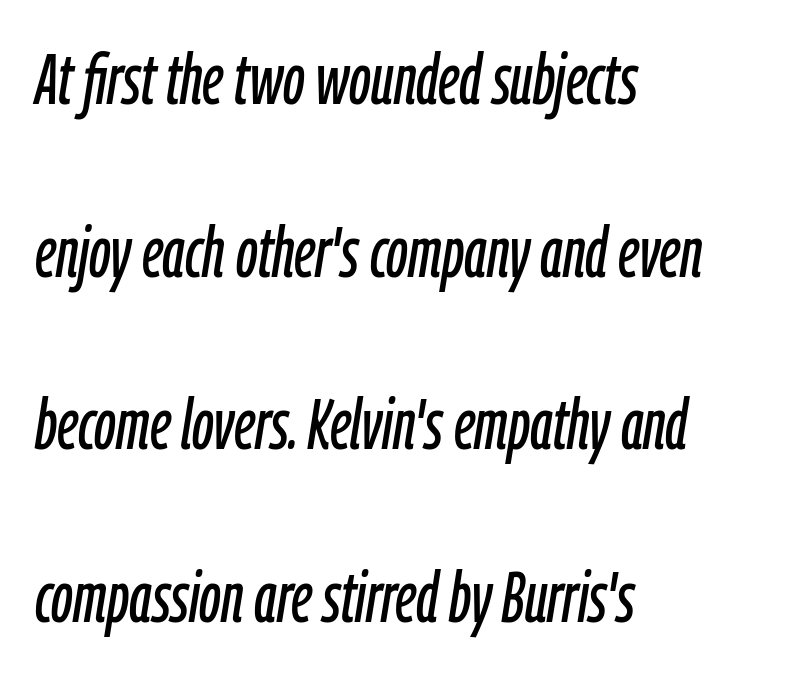
What stands out about the letter spacing? Nothing — it is the standard amount. The paragraph shown leans on its left margin. No word sits above an underline. In terms of leading, this rendering errs on the spacious side.
